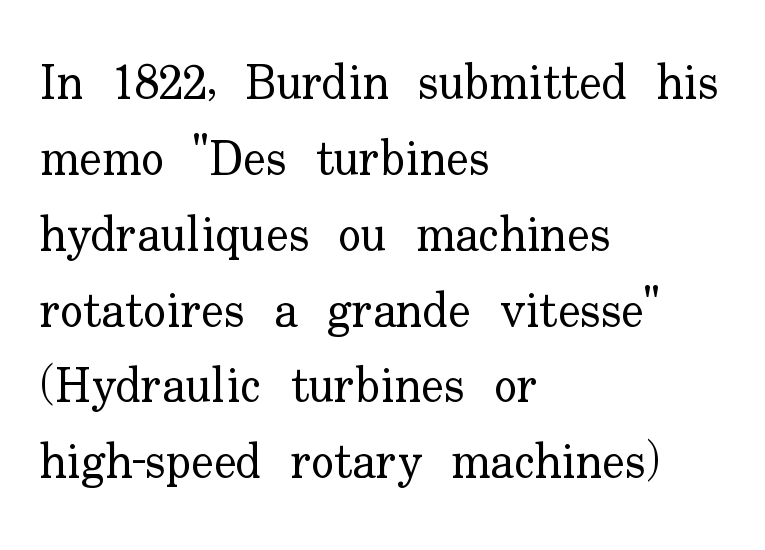
The image shows 48 px regular-weight serif type, upright; set left-aligned, normal line spacing (1.58x), normal letter spacing, not underlined; low stroke contrast and a small x-height.
